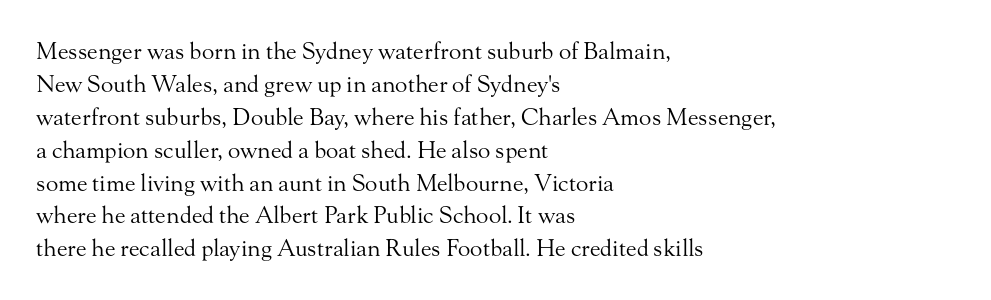
{"italic": "no", "bold": "no", "underline": "no", "align": "left", "line_spacing": "normal", "line_spacing_ratio": 1.43, "letter_spacing": "normal", "letter_spacing_em": 0.0, "glyph_px": 23}
